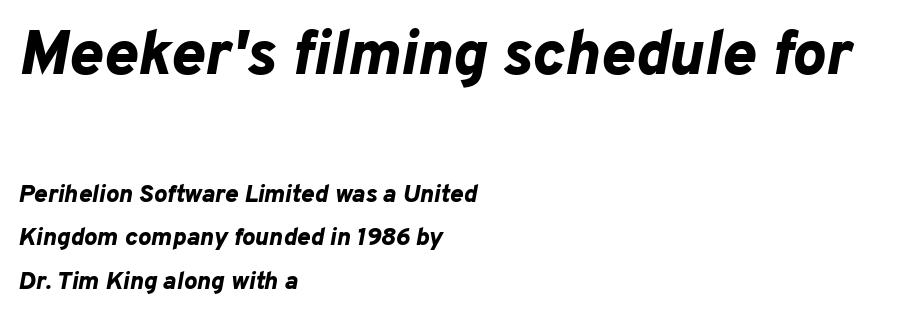
Each letter keeps its own natural width here, so spacing adapts to shape. One-word summary of the alignment: left. Heavy-handed strokes throughout: this text is bold. You can tell it's italic because the verticals aren't actually vertical.
